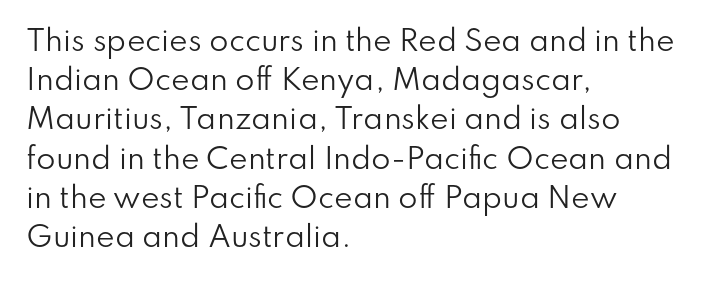
Posture: straight, roman, zero tilt. Does the copy run flush right? No — it runs flush left. The type family on display is of the sans-serif kind. Rule under the text: the space is simply empty.
